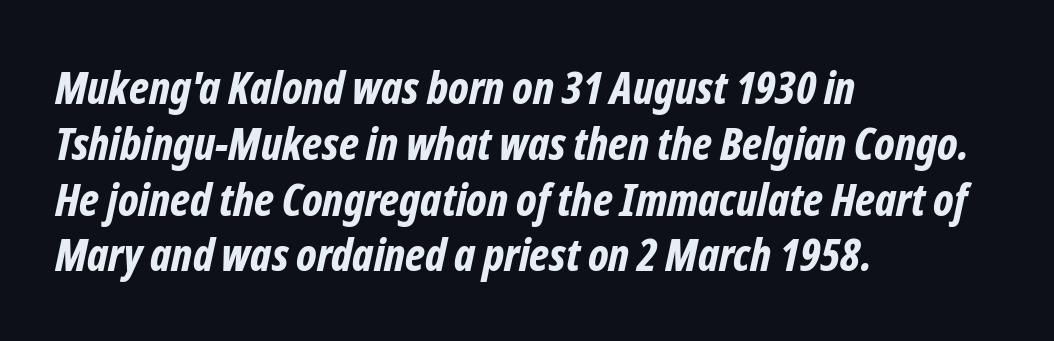
Here the glyphs are tracked normally, forming tight word shapes. Pretty heavy lettering here — definitely bold. The typesetter chose a ragged-right arrangement here. The face used here is proportionally spaced, like ordinary book or web type. Underline: absent.
